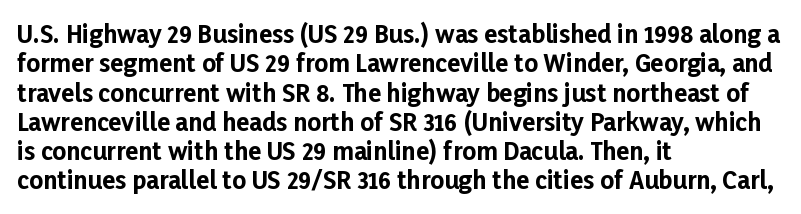
Check the space under the baseline: it is left empty. Words appear dense and cohesive because spacing is normal. Summary of weight: heavy, a full bold. Caption: multi-line text, flush left, ragged right.
